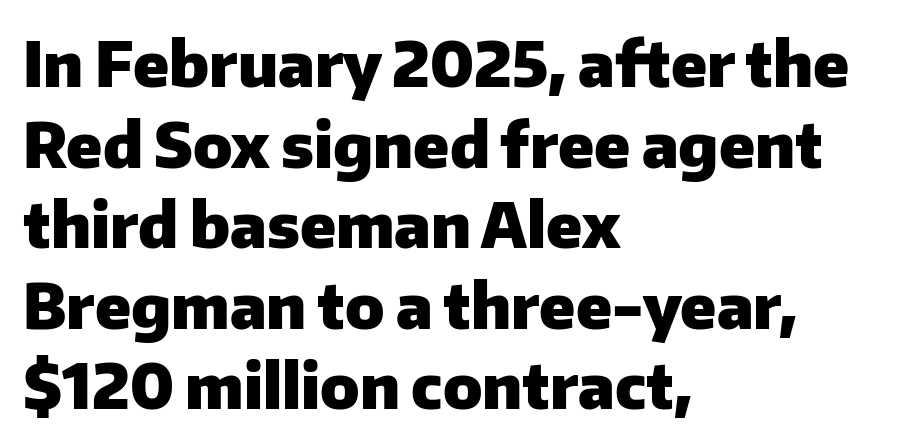
The image shows 62 px heavy sans-serif type, upright; set left-aligned, normal line spacing (1.3x), normal letter spacing, not underlined; low stroke contrast and a medium x-height.
